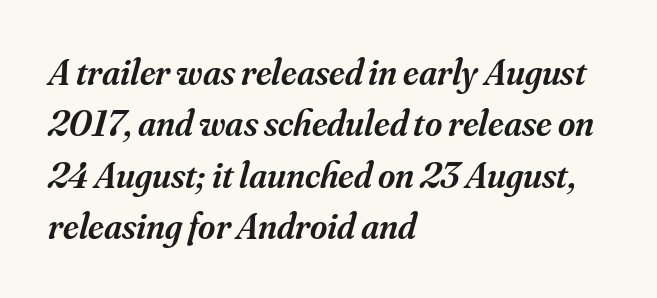
Q: Is the text bold? A: Semi-bold.
Q: Is the text italic (slanted)? A: Yes, it leans right by about 16 degrees.
Q: Is the typeface a serif or a sans-serif typeface? A: Serif.
Q: Is the text underlined? A: No.
Q: How is the paragraph aligned? A: Left-aligned.
Q: Is the spacing between letters normal or unusually wide? A: Normal.
Q: Is the spacing between lines tight, normal or loose? A: Normal.
Q: Width (condensed, normal, or wide)? A: Normal.
Q: Stroke contrast? A: Medium.
Q: x-height? A: Small.
Q: Monospaced? A: No.
